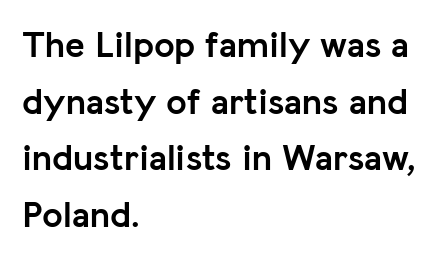
The typesetting leans heavy: a genuine bold. Varying glyph widths throughout — classic text-font behaviour. No italicization has been applied; the sample stays upright. The paragraph shown leans on its left margin. In terms of leading, this rendering sits right in the middle.
